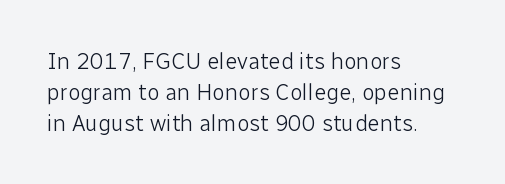
Q: Is the text bold? A: No.
Q: Is the text italic (slanted)? A: No, it is upright.
Q: Is the text underlined? A: No.
Q: How is the paragraph aligned? A: Left-aligned.
Q: Is the spacing between letters normal or unusually wide? A: Normal.
Q: Is the spacing between lines tight, normal or loose? A: Normal.
